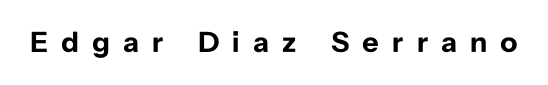
Posture: straight, roman, zero tilt. Strokes here are thick enough to call this a true bold. Inter-character spacing is expanded well beyond the font's built-in metrics. Character widths vary here, with narrow letters taking less room than wide ones.
